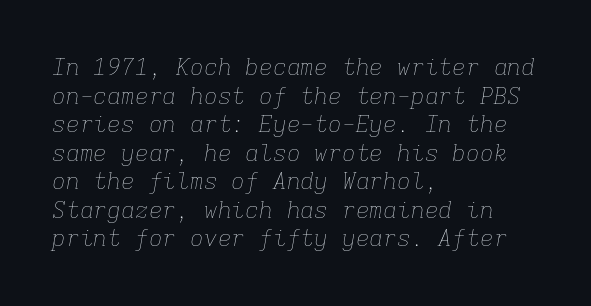
The text block is weighted toward the left margin, trailing off unevenly rightward. The text carries the slant typical of an italic or oblique font. What stands out about the letter spacing? Nothing — it is the standard amount. Is this a heavy cut? Hardly; it is regular or lighter.
